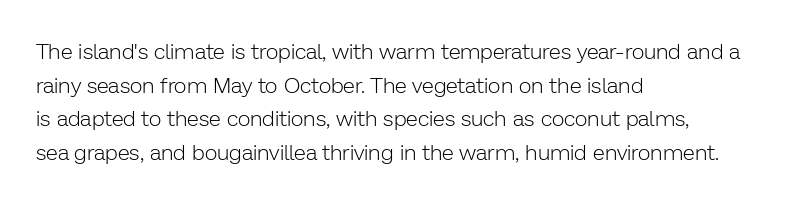
Unbolded letterforms with no extra heft. The letterforms sit shoulder to shoulder at normal distance. Line spacing here is normal. Glance below the letters and you will spot only blank space. Visually the block forms a straight wall on the left and a jagged coastline on the right.
